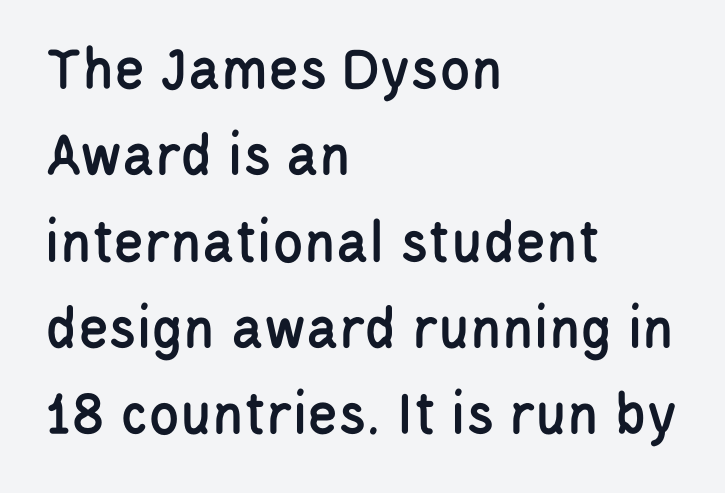
{"serif": "no", "italic": "no", "width": "condensed", "stroke_contrast": "low", "x_height": "large", "monospaced": "no", "underline": "no", "align": "left", "line_spacing": "normal", "line_spacing_ratio": 1.37, "letter_spacing": "normal", "letter_spacing_em": 0.0, "glyph_px": 63}
